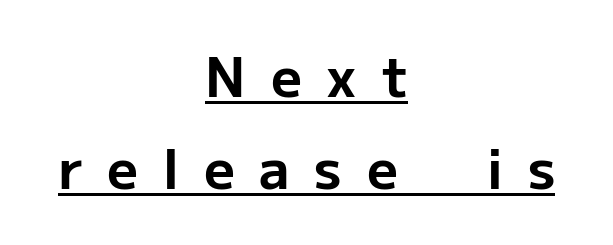
{"serif": "no", "italic": "no", "bold": "yes", "weight": "bold", "width": "normal", "stroke_contrast": "low", "x_height": "medium", "monospaced": "no", "underline": "yes", "align": "center", "line_spacing": "normal", "line_spacing_ratio": 1.7, "letter_spacing": "wide", "letter_spacing_em": 0.46, "glyph_px": 54}
